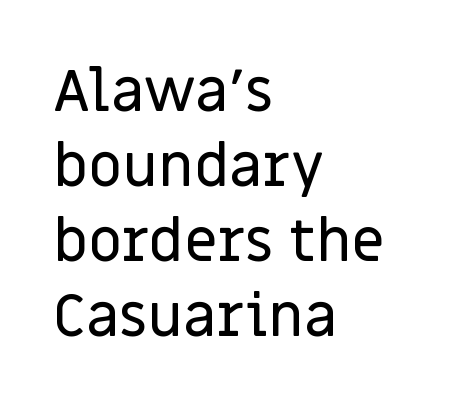
The image shows 59 px sans-serif type, upright; set left-aligned, normal line spacing (1.27x), normal letter spacing, not underlined; low stroke contrast and a large x-height.
